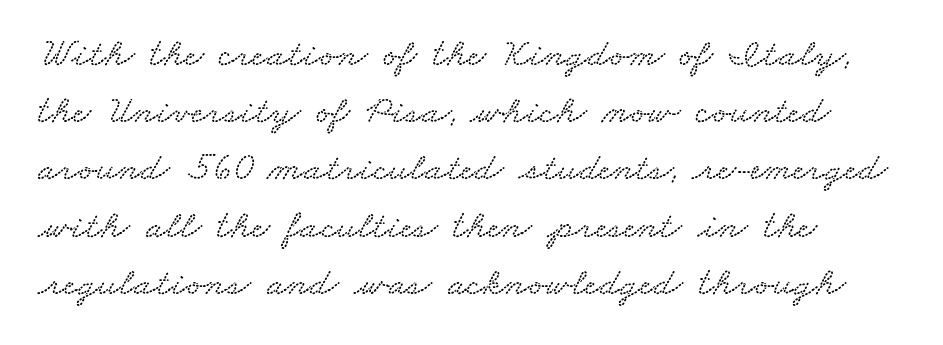
{"width": "wide", "stroke_contrast": "low", "x_height": "small", "monospaced": "no", "underline": "no", "align": "left", "line_spacing": "normal", "line_spacing_ratio": 1.43, "letter_spacing": "normal", "letter_spacing_em": 0.0, "glyph_px": 40}
